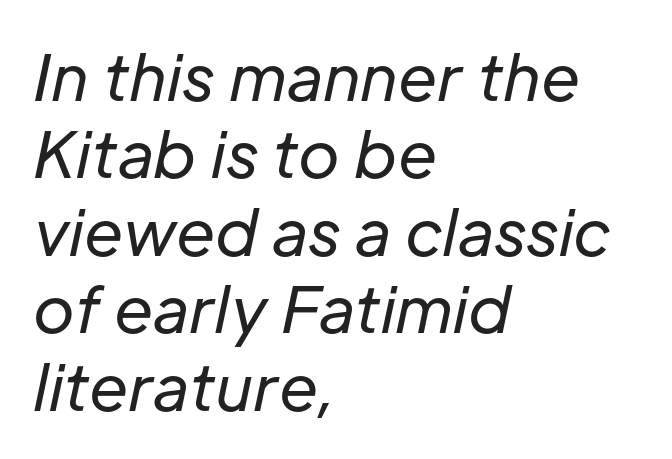
The image shows 63 px regular-weight type, italic (leaning right); set left-aligned, line spacing 1.23x, normal letter spacing, not underlined; low stroke contrast and a medium x-height.
